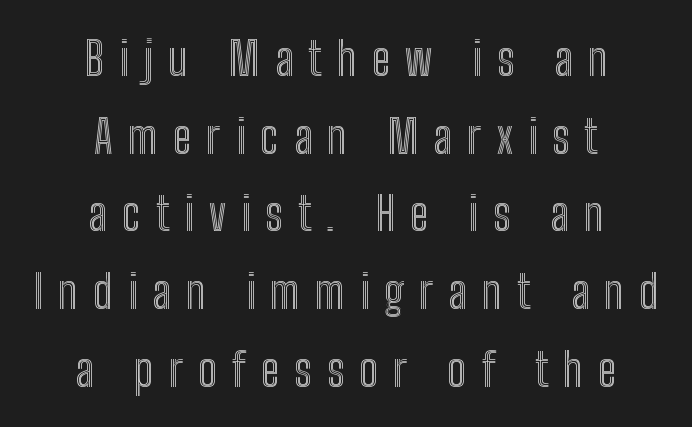
{"italic": "no", "width": "condensed", "x_height": "medium", "monospaced": "no", "underline": "no", "align": "center", "line_spacing": "normal", "line_spacing_ratio": 1.69, "letter_spacing": "wide", "letter_spacing_em": 0.33, "glyph_px": 46}
